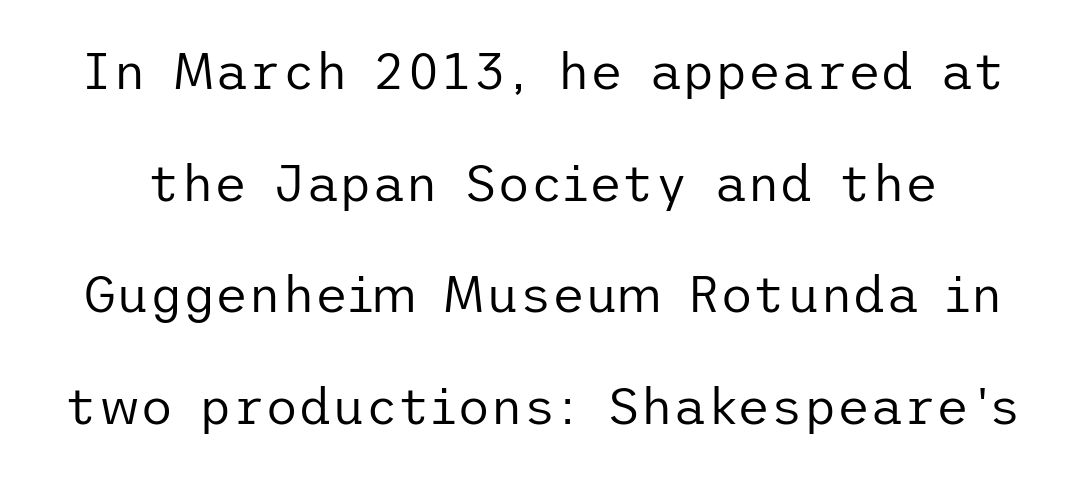
Q: Is the text bold? A: No.
Q: Is the text italic (slanted)? A: No, it is upright.
Q: Is the typeface a serif or a sans-serif typeface? A: Sans-serif.
Q: Is the text underlined? A: No.
Q: Is the spacing between letters normal or unusually wide? A: Normal.
Q: Is the spacing between lines tight, normal or loose? A: Loose.
Q: Width (condensed, normal, or wide)? A: Normal.
Q: Stroke contrast? A: Low.
Q: x-height? A: Medium.
